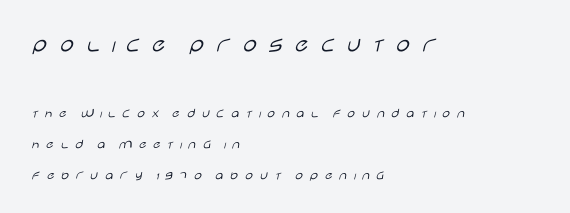
The image shows 25 px text type; set left-aligned, loose line spacing (2.18x), unusually wide letter spacing (+0.35 em), not underlined; the first (top) block is 1.79x larger.
